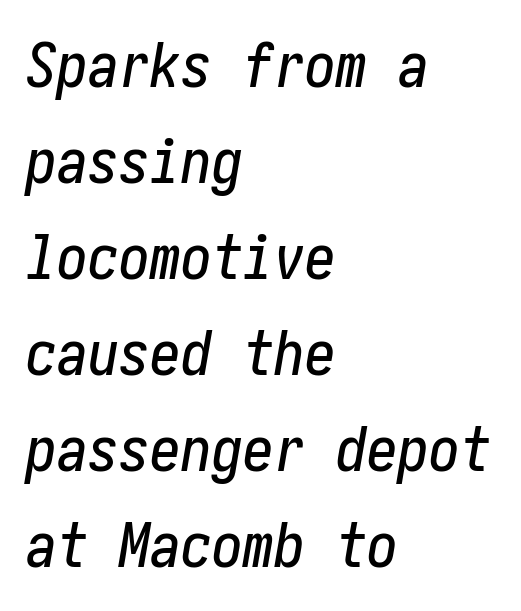
In CSS terms this would be text-align: left. Each new line begins a customary step beneath the previous one. If you drew a line through each stem, it would be angled. Honestly, the letter spacing is just normal — you wouldn't notice it.
